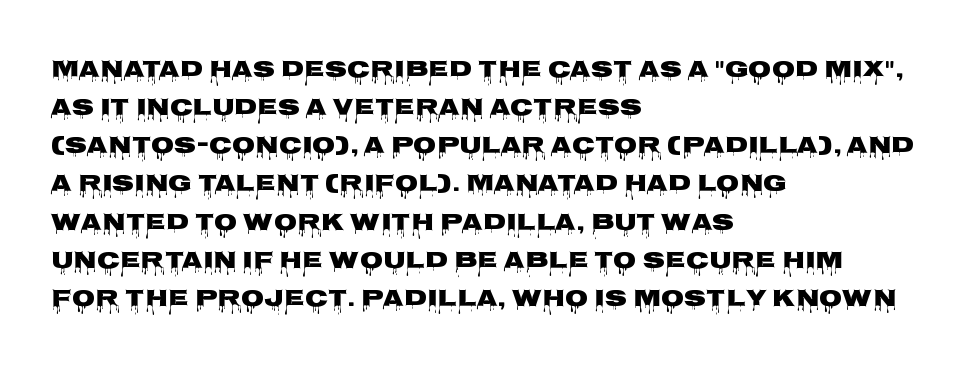
The image shows 24 px bold type, upright; set left-aligned, normal line spacing (1.59x), normal letter spacing, not underlined.
